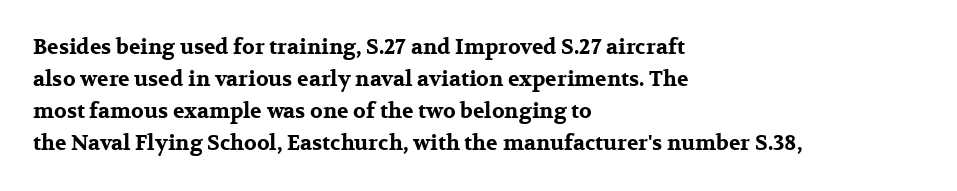
The image shows 21 px bold type, upright; set left-aligned, normal line spacing (1.53x), normal letter spacing, not underlined.
